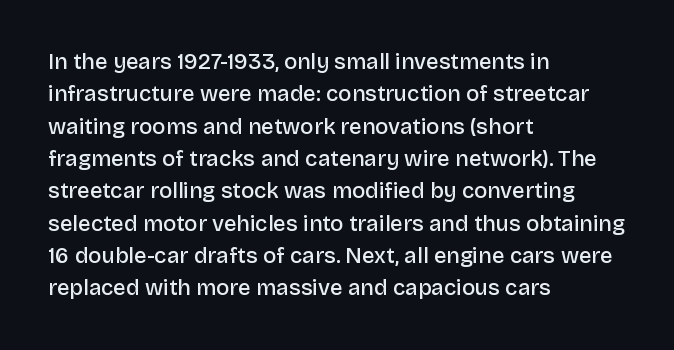
The image shows 22 px text type, upright; set left-aligned, normal line spacing (1.47x), normal letter spacing, not underlined.
